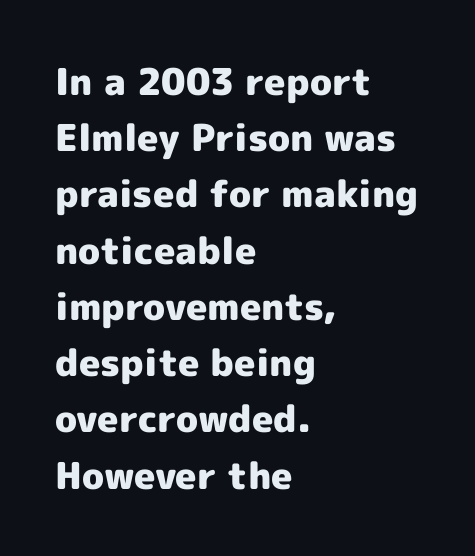
Q: Is the text bold? A: Yes.
Q: Is the text italic (slanted)? A: No, it is upright.
Q: Is the typeface a serif or a sans-serif typeface? A: Sans-serif.
Q: Is the text underlined? A: No.
Q: How is the paragraph aligned? A: Left-aligned.
Q: Is the spacing between letters normal or unusually wide? A: Normal.
Q: Is the spacing between lines tight, normal or loose? A: Normal.
Q: Width (condensed, normal, or wide)? A: Normal.
Q: x-height? A: Medium.
Q: Monospaced? A: No.
